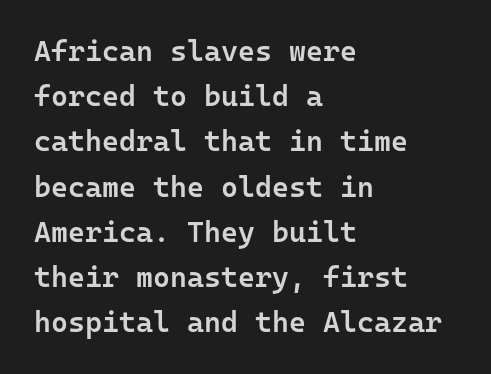
One-word summary of the alignment: left. Anything drawn beneath the words? Only blank space. Think of a typewriter: that constant character pitch is what you see here. Students, this is semibold: more ink than regular, less than bold.
